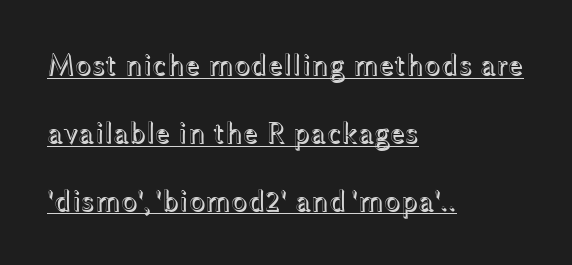
Each line starts at the same left margin while the right side varies. The specimen includes a rule beneath the text block's lines. When letters stand straight like this, we call the style roman or upright. Looks like regular typesetting: each glyph gets only the width it needs. The vertical gap from one line to the next is large.
